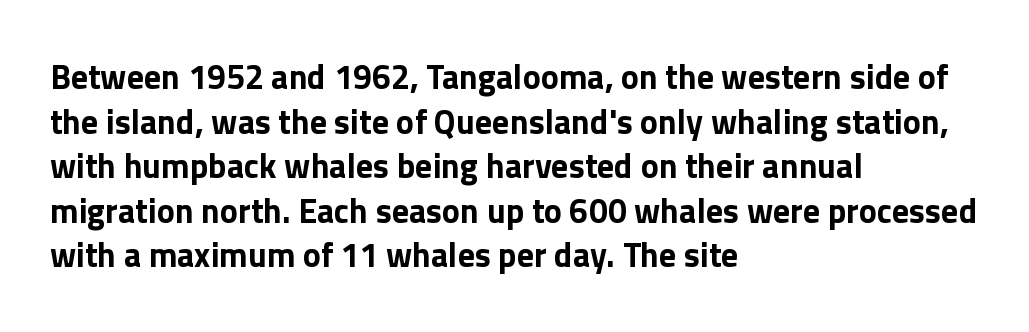
The strokes are fattened all the way to bold. Type without underlining. The letters advance in unequal steps, a hallmark of proportional type. This sample uses plain, unmodified letter spacing. A normal amount of white space separates one row of letters from the next.
